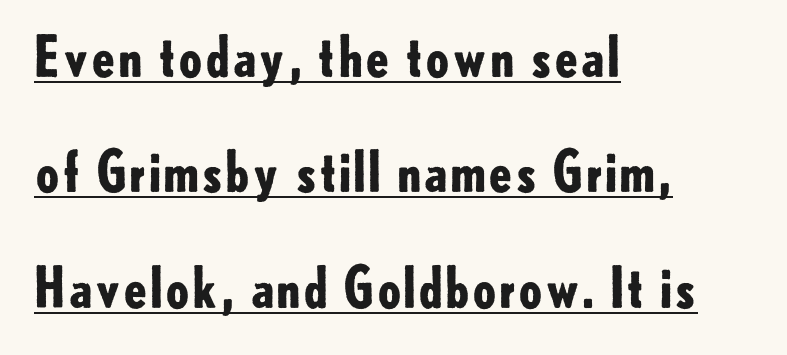
The image shows 55 px bold sans-serif type, upright; set left-aligned, loose line spacing (2.1x), normal letter spacing, underlined; low stroke contrast and a small x-height.
